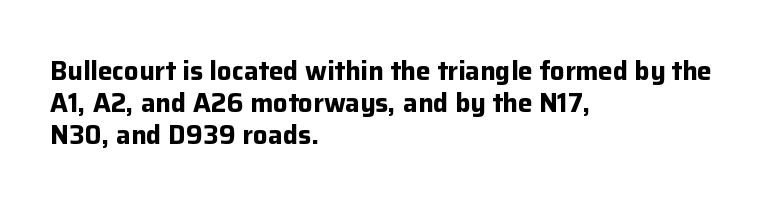
Q: Is the text bold? A: Yes.
Q: Is the text italic (slanted)? A: No, it is upright.
Q: Is the text underlined? A: No.
Q: How is the paragraph aligned? A: Left-aligned.
Q: Is the spacing between letters normal or unusually wide? A: Normal.
